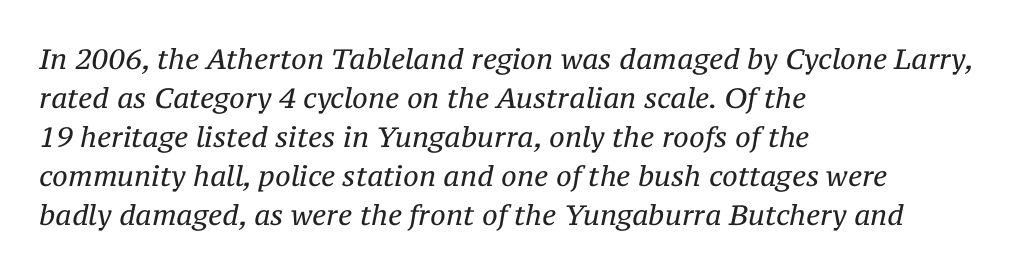
{"serif": "yes", "italic": "yes", "lean": "right", "slant_degrees": 12, "bold": "no", "weight": "regular", "width": "normal", "stroke_contrast": "medium", "x_height": "medium", "monospaced": "no", "underline": "no", "align": "left", "line_spacing": "normal", "line_spacing_ratio": 1.39, "letter_spacing": "normal", "letter_spacing_em": 0.0, "glyph_px": 28}
